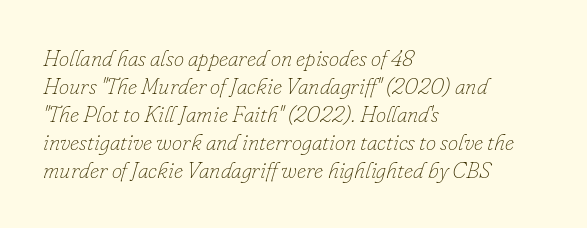
This rendering leaves character spacing at its baseline value. No letter is thick-stroked: the sample isn't bold. All the whitespace from short lines collects on the right. Rule under the text: the space is simply empty. Is the type slanted? Yes — the strokes lean at a clear angle.
